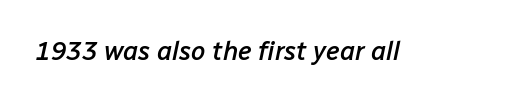
{"italic": "yes", "lean": "right", "slant_degrees": 12, "bold": "semi", "underline": "no", "letter_spacing": "normal", "letter_spacing_em": 0.0, "glyph_px": 26}
